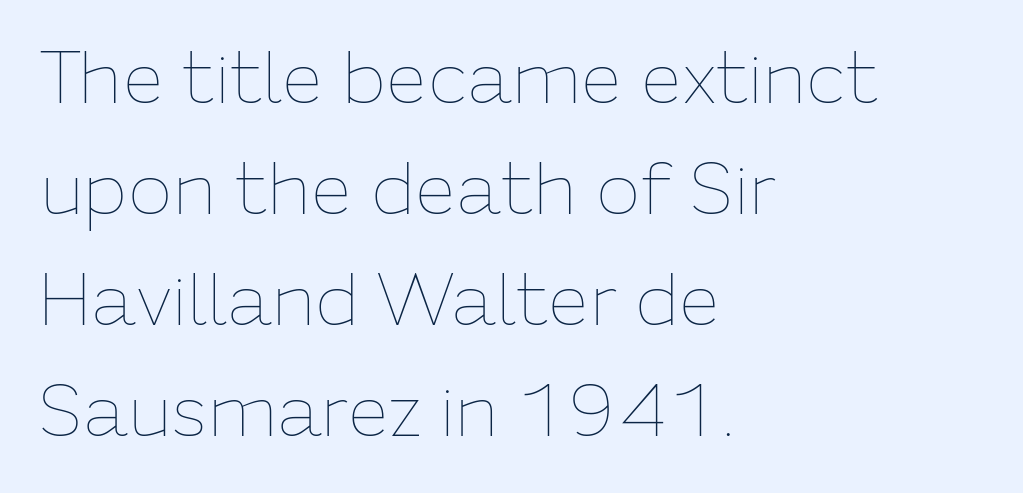
{"italic": "no", "bold": "no", "weight": "thin", "width": "normal", "stroke_contrast": "low", "x_height": "medium", "monospaced": "no", "underline": "no", "align": "left", "line_spacing": "normal", "line_spacing_ratio": 1.5, "letter_spacing": "normal", "letter_spacing_em": 0.0, "glyph_px": 74}
